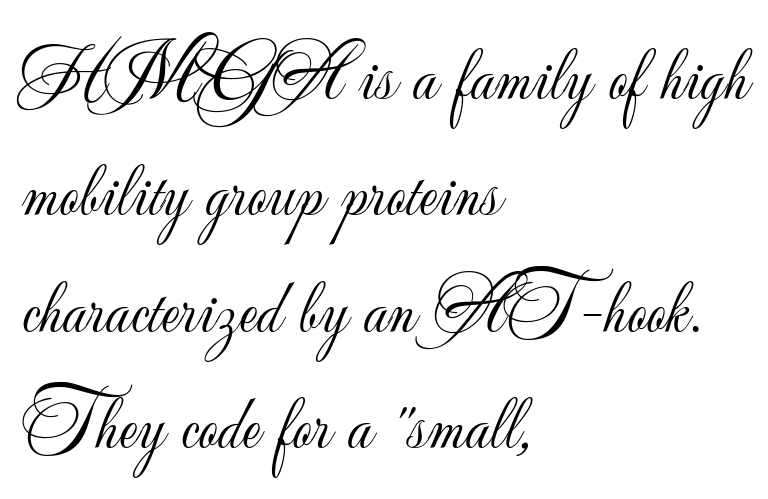
Students, observe: this is what conventionally led text looks like. The letters advance in unequal steps, a hallmark of proportional type. This rendering leaves character spacing at its baseline value. Weight: not bold — regular or lighter. The passage shown is typeset with a sans-serif family.
